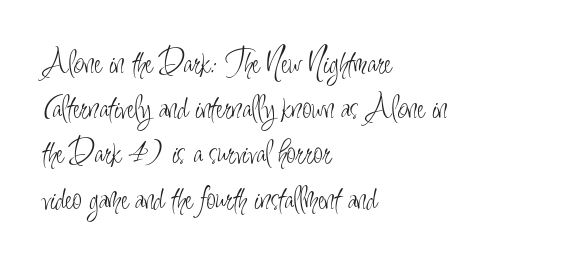
The image shows 34 px light, condensed sans-serif type; set left-aligned, normal line spacing (1.33x), normal letter spacing, not underlined; low stroke contrast and a small x-height.
